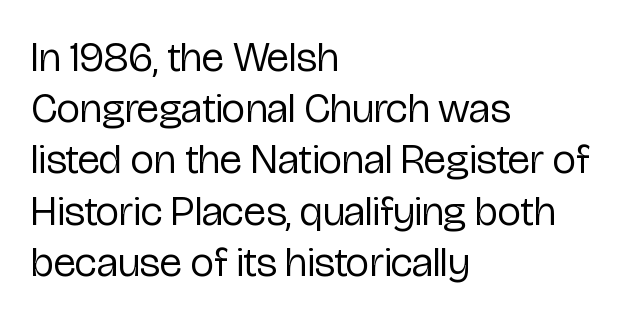
{"serif": "no", "italic": "no", "bold": "no", "weight": "regular", "width": "condensed", "stroke_contrast": "low", "x_height": "medium", "monospaced": "no", "underline": "no", "align": "left", "line_spacing_ratio": 1.22, "letter_spacing": "normal", "letter_spacing_em": 0.0, "glyph_px": 42}
